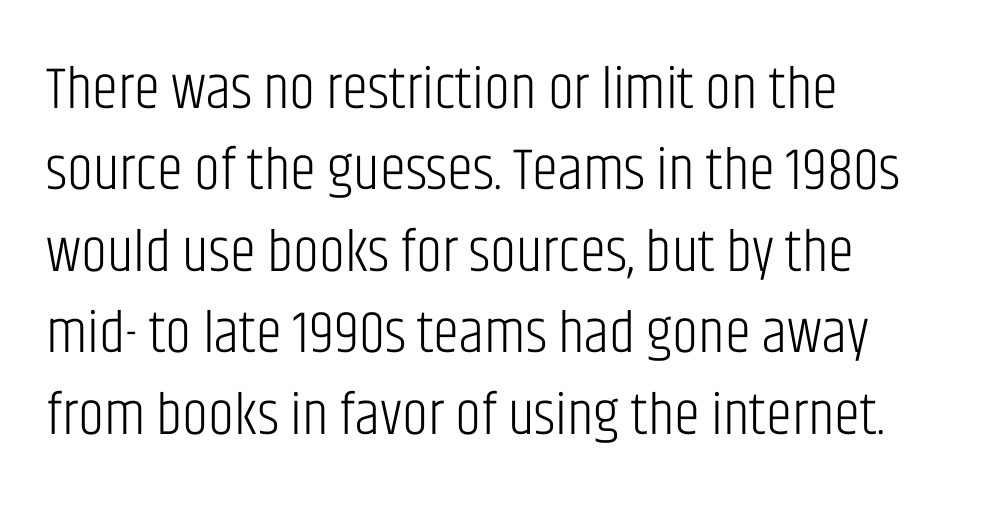
Q: Is the text bold? A: No.
Q: Is the text italic (slanted)? A: No, it is upright.
Q: Is the typeface a serif or a sans-serif typeface? A: Sans-serif.
Q: Is the text underlined? A: No.
Q: How is the paragraph aligned? A: Left-aligned.
Q: Is the spacing between letters normal or unusually wide? A: Normal.
Q: Is the spacing between lines tight, normal or loose? A: Normal.
Q: Width (condensed, normal, or wide)? A: Condensed.
Q: Stroke contrast? A: Low.
Q: x-height? A: Large.
Q: Monospaced? A: No.
